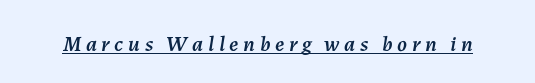
The typesetter has applied underlining to the passage shown. Honestly, the letter spacing is so wide it's the main thing you notice. Posture: slanted.
